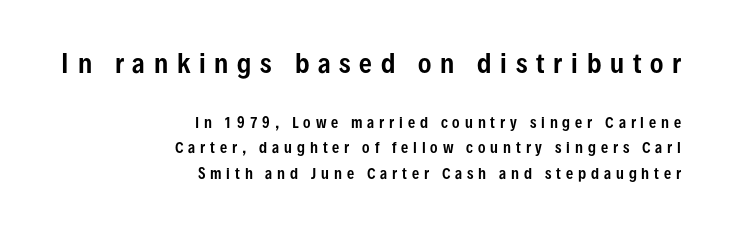
Q: Is the text italic (slanted)? A: No, it is upright.
Q: Is the text underlined? A: No.
Q: How is the paragraph aligned? A: Right-aligned.
Q: Is the spacing between letters normal or unusually wide? A: Unusually wide.
Q: Which block of text is set in a larger size, the first (top) or the second (bottom)? A: The first (top) one.
